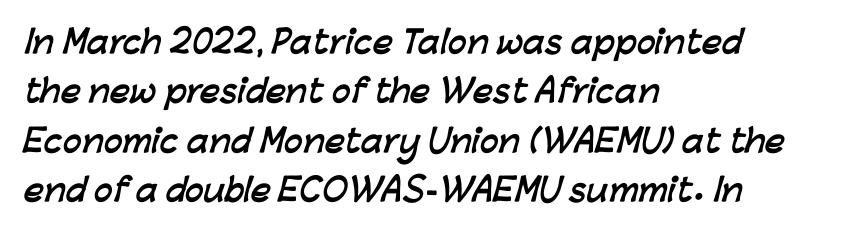
Baseline-to-baseline distance is the conventional proportion of letter height. You could call the tracking neutral — neither tight nor loose. Bare-footed words on every line. How heavy is the stroke? Heavy — this is a bold. Serif or sans? Sans — the stroke terminals are bare. Which margin do the lines hug? The left one — the right edge is uneven.
